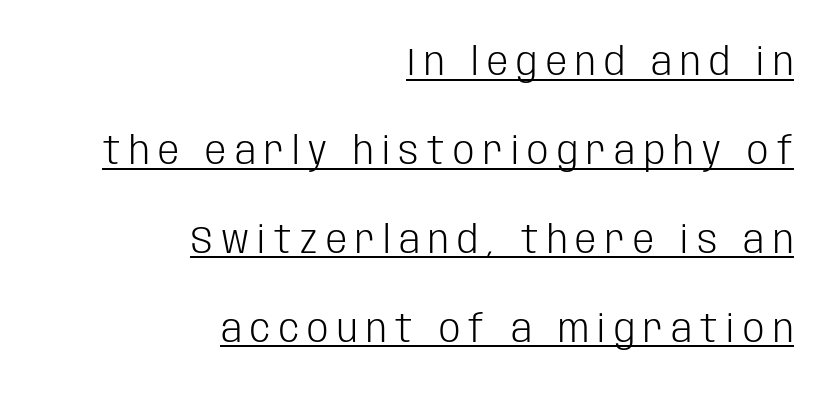
{"serif": "no", "italic": "no", "bold": "no", "weight": "light", "width": "condensed", "stroke_contrast": "low", "x_height": "large", "monospaced": "no", "underline": "yes", "align": "right", "line_spacing": "loose", "line_spacing_ratio": 2.34, "letter_spacing": "wide", "letter_spacing_em": 0.22, "glyph_px": 38}
